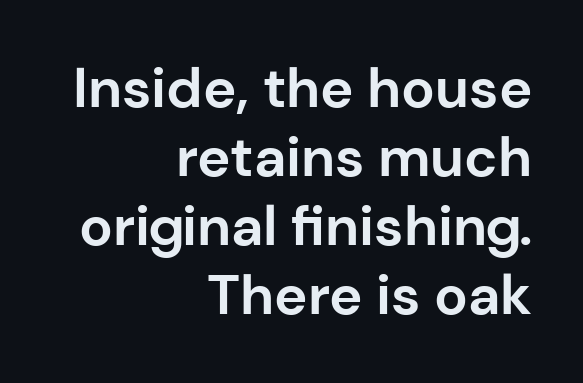
The rendering uses natural spacing where letterforms have individual widths. Descenders are the only things crossing below the line. This is roman type, the default non-slanted kind. These lines stack with their right ends in a neat column.
